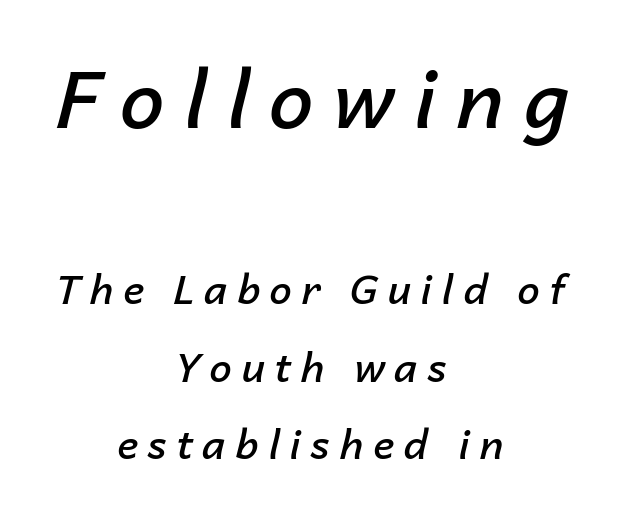
Q: Is the text bold? A: Semi-bold.
Q: Is the text italic (slanted)? A: Yes, it leans right by about 14 degrees.
Q: Is the text underlined? A: No.
Q: How is the paragraph aligned? A: Centered.
Q: Is the spacing between letters normal or unusually wide? A: Unusually wide.
Q: Is the spacing between lines tight, normal or loose? A: Loose.
Q: Which block of text is set in a larger size, the first (top) or the second (bottom)? A: The first (top) one.
Q: Width (condensed, normal, or wide)? A: Normal.
Q: Stroke contrast? A: Low.
Q: x-height? A: Medium.
Q: Monospaced? A: No.
